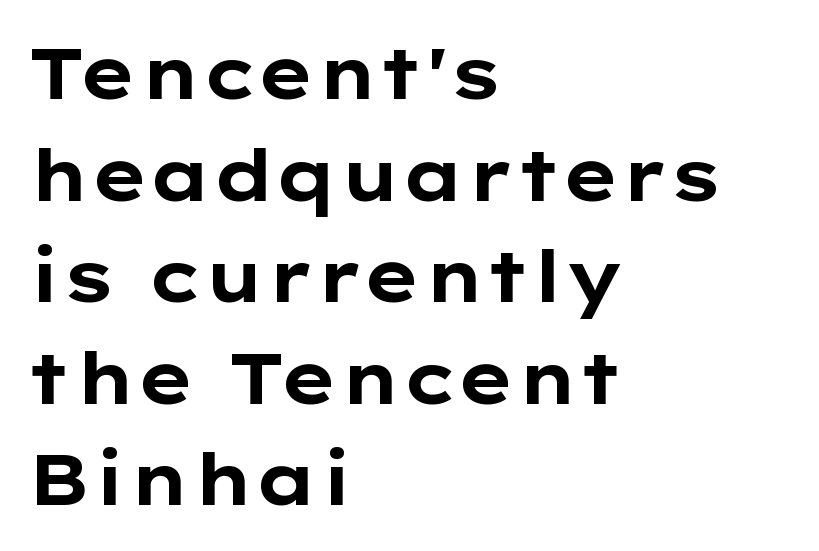
The image shows 72 px bold, wide sans-serif type, upright; set left-aligned, normal line spacing (1.41x), normal letter spacing, not underlined; low stroke contrast and a medium x-height.
